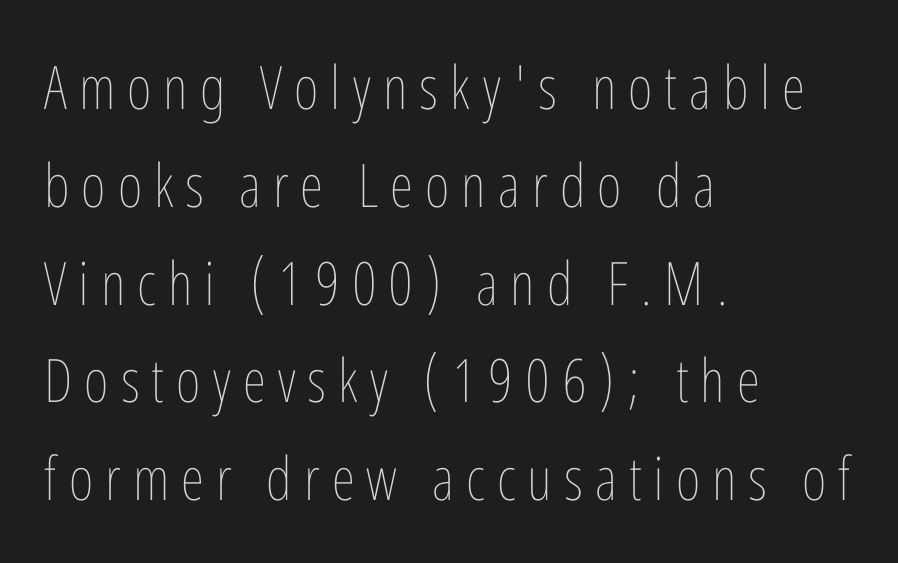
Q: Is the text bold? A: No.
Q: Is the text italic (slanted)? A: No, it is upright.
Q: Is the text underlined? A: No.
Q: How is the paragraph aligned? A: Left-aligned.
Q: Is the spacing between letters normal or unusually wide? A: Unusually wide.
Q: Is the spacing between lines tight, normal or loose? A: Normal.
Q: Width (condensed, normal, or wide)? A: Condensed.
Q: Stroke contrast? A: Low.
Q: x-height? A: Medium.
Q: Monospaced? A: No.
